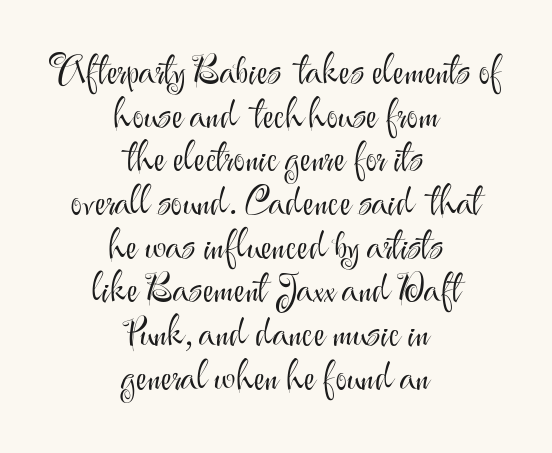
The image shows 39 px light sans-serif type; set centered, tight line spacing (1.12x), normal letter spacing, not underlined; medium stroke contrast and a small x-height.
